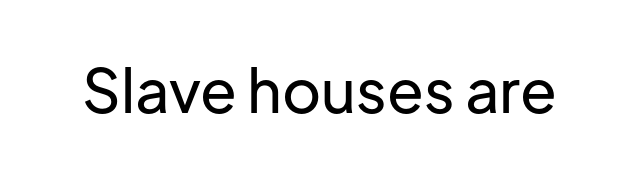
The tracking reads as untouched default to a designer's eye. What kind of face is this? One without serifs — a sans. In terms of posture, this sample is upright. Rule under the text: the space is simply empty. You could not count columns in this text — the font is proportionally spaced.
